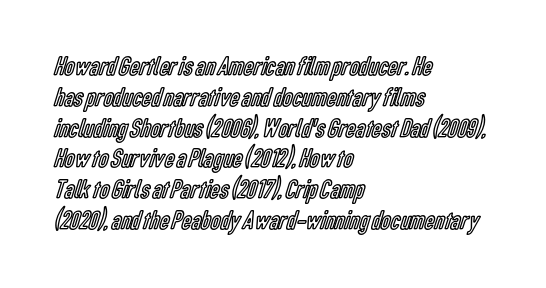
Q: Is the text italic (slanted)? A: Yes.
Q: Is the text underlined? A: No.
Q: How is the paragraph aligned? A: Left-aligned.
Q: Is the spacing between letters normal or unusually wide? A: Normal.
Q: Is the spacing between lines tight, normal or loose? A: Tight.
